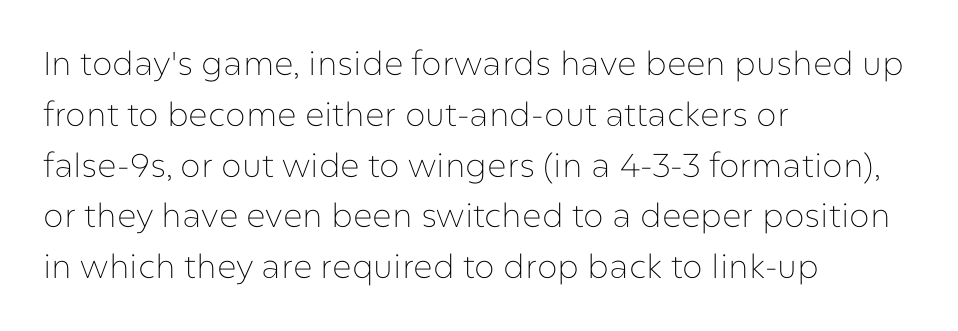
Q: Is the text bold? A: No.
Q: Is the text italic (slanted)? A: No, it is upright.
Q: Is the typeface a serif or a sans-serif typeface? A: Sans-serif.
Q: Is the text underlined? A: No.
Q: How is the paragraph aligned? A: Left-aligned.
Q: Is the spacing between letters normal or unusually wide? A: Normal.
Q: Is the spacing between lines tight, normal or loose? A: Normal.
Q: Width (condensed, normal, or wide)? A: Normal.
Q: Stroke contrast? A: Low.
Q: x-height? A: Medium.
Q: Monospaced? A: No.
